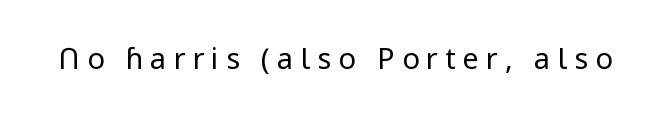
The image shows 29 px regular-weight sans-serif type, upright; set unusually wide letter spacing (+0.24 em), not underlined; low stroke contrast and a medium x-height.
